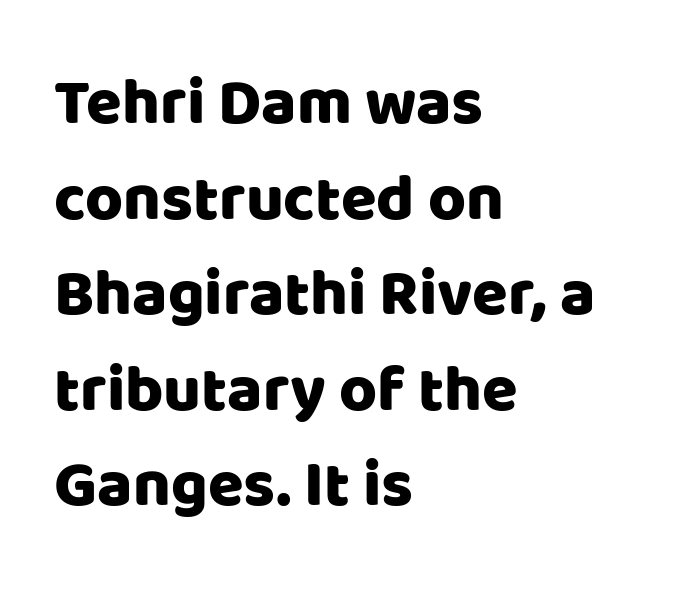
The image shows 65 px sans-serif type, upright; set left-aligned, normal line spacing (1.47x), normal letter spacing, not underlined; low stroke contrast and a large x-height.
